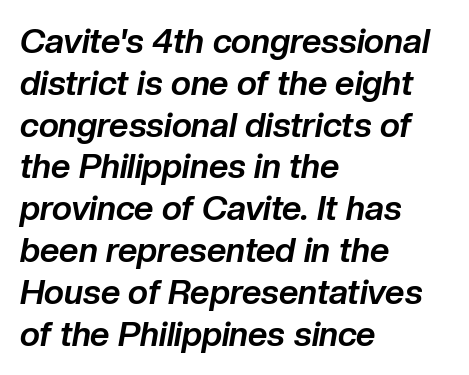
{"italic": "yes", "lean": "right", "slant_degrees": 10, "bold": "yes", "weight": "bold", "width": "normal", "stroke_contrast": "low", "x_height": "medium", "monospaced": "no", "underline": "no", "align": "left", "line_spacing_ratio": 1.23, "letter_spacing": "normal", "letter_spacing_em": 0.0, "glyph_px": 34}
